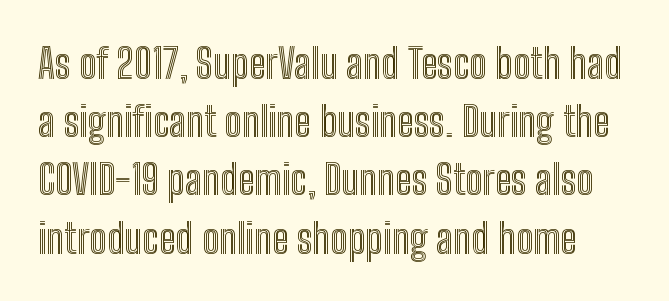
Q: Is the text italic (slanted)? A: No, it is upright.
Q: Is the text underlined? A: No.
Q: Is the spacing between letters normal or unusually wide? A: Normal.
Q: Is the spacing between lines tight, normal or loose? A: Normal.
Q: Width (condensed, normal, or wide)? A: Condensed.
Q: x-height? A: Medium.
Q: Monospaced? A: No.
